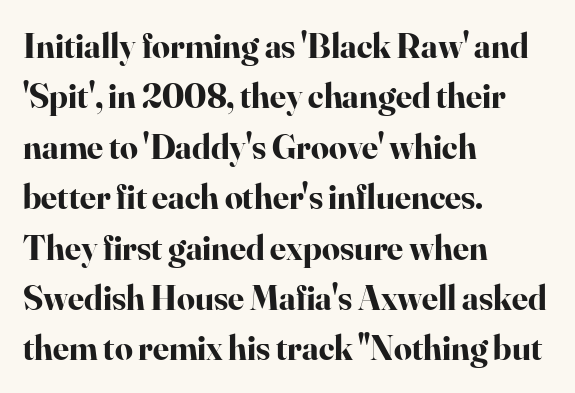
The image shows 35 px bold serif type, upright; set left-aligned, normal line spacing (1.44x), normal letter spacing, not underlined; high stroke contrast and a small x-height.
